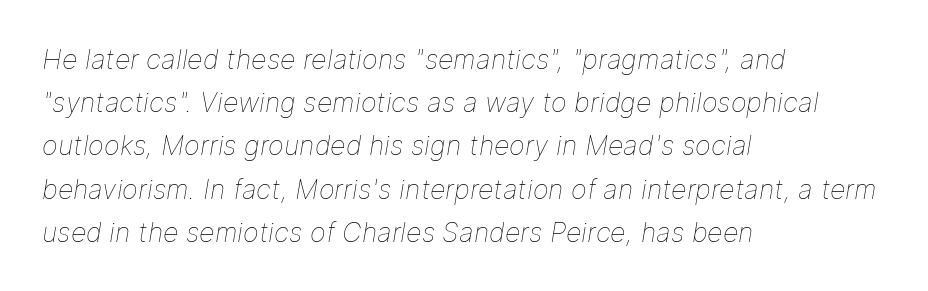
{"italic": "yes", "lean": "right", "slant_degrees": 9, "bold": "no", "underline": "no", "align": "left", "line_spacing": "normal", "line_spacing_ratio": 1.6, "letter_spacing": "normal", "letter_spacing_em": 0.0, "glyph_px": 27}
